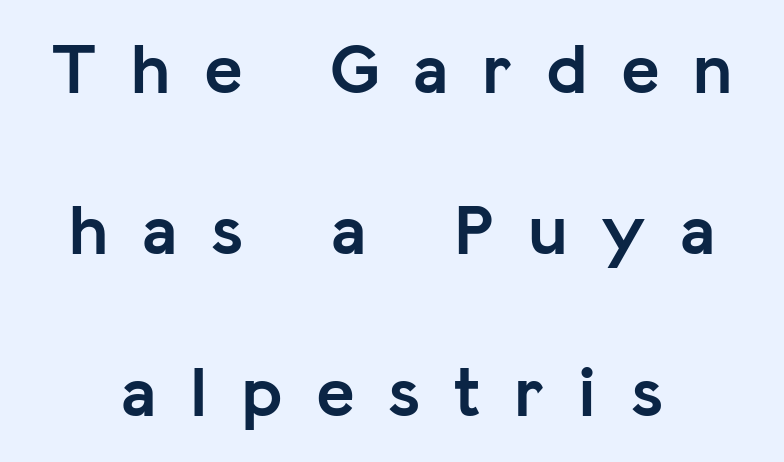
Q: Is the text bold? A: Yes.
Q: Is the text italic (slanted)? A: No, it is upright.
Q: Is the typeface a serif or a sans-serif typeface? A: Sans-serif.
Q: Is the text underlined? A: No.
Q: How is the paragraph aligned? A: Centered.
Q: Is the spacing between letters normal or unusually wide? A: Unusually wide.
Q: Is the spacing between lines tight, normal or loose? A: Loose.
Q: Width (condensed, normal, or wide)? A: Normal.
Q: Stroke contrast? A: Low.
Q: x-height? A: Medium.
Q: Monospaced? A: No.
